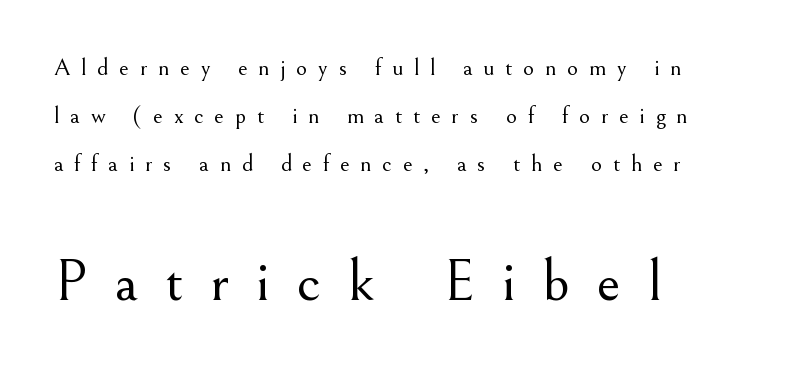
{"serif": "yes", "italic": "no", "bold": "no", "weight": "light", "width": "normal", "stroke_contrast": "medium", "x_height": "small", "monospaced": "no", "underline": "no", "align": "left", "line_spacing": "loose", "line_spacing_ratio": 2.01, "letter_spacing": "wide", "letter_spacing_em": 0.45, "larger_block": "second", "size_ratio": 2.5, "glyph_px": 60}
